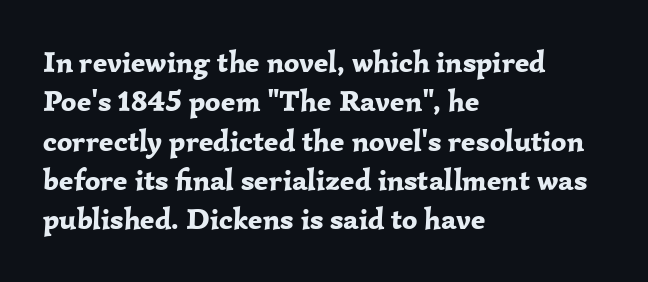
Q: Is the text bold? A: Yes.
Q: Is the text italic (slanted)? A: No, it is upright.
Q: Is the typeface a serif or a sans-serif typeface? A: Serif.
Q: Is the text underlined? A: No.
Q: How is the paragraph aligned? A: Left-aligned.
Q: Is the spacing between letters normal or unusually wide? A: Normal.
Q: Is the spacing between lines tight, normal or loose? A: Normal.
Q: Width (condensed, normal, or wide)? A: Normal.
Q: Stroke contrast? A: Low.
Q: x-height? A: Medium.
Q: Monospaced? A: No.
